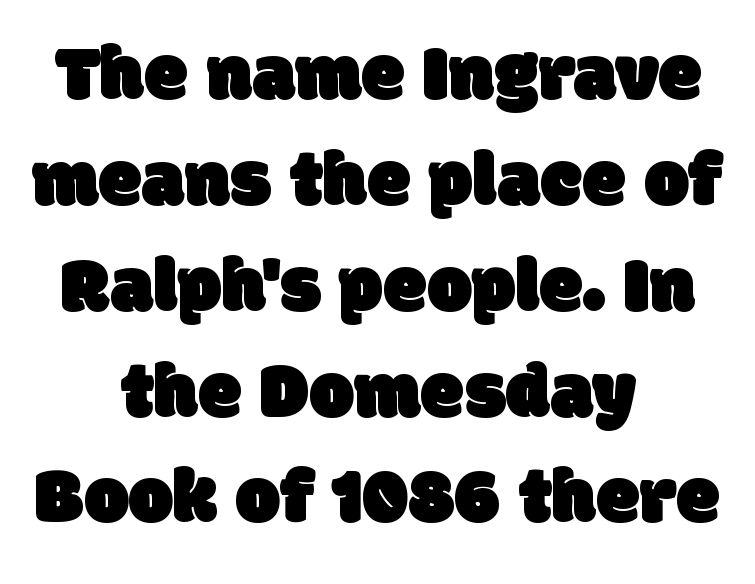
Leftover space on each line is divided equally before and after the words. The type family on display is of the sans-serif kind. The rendering uses natural spacing where letterforms have individual widths. Check under the words: just untouched page. The line-height multiplier appears to be the usual default. This rendering leaves character spacing at its baseline value.
